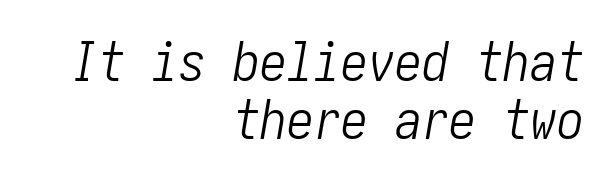
{"italic": "yes", "lean": "right", "slant_degrees": 10, "bold": "no", "weight": "light", "width": "condensed", "stroke_contrast": "low", "x_height": "medium", "underline": "no", "align": "right", "line_spacing": "tight", "line_spacing_ratio": 1.08, "letter_spacing": "normal", "letter_spacing_em": 0.0, "glyph_px": 54}
